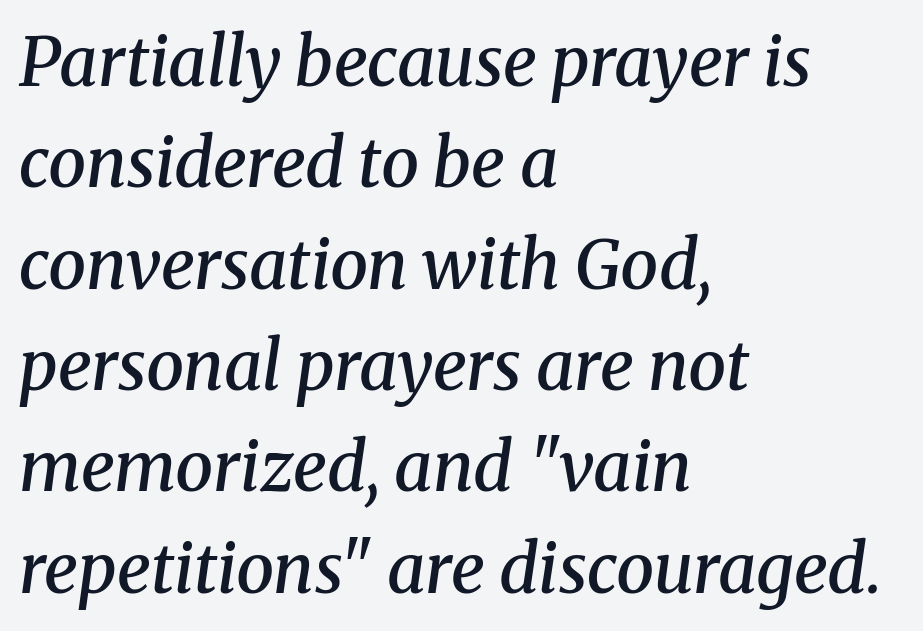
{"serif": "yes", "italic": "yes", "lean": "right", "slant_degrees": 8, "bold": "semi", "weight": "semibold", "width": "normal", "stroke_contrast": "medium", "x_height": "medium", "monospaced": "no", "underline": "no", "align": "left", "line_spacing": "normal", "line_spacing_ratio": 1.49, "letter_spacing": "normal", "letter_spacing_em": 0.0, "glyph_px": 68}
